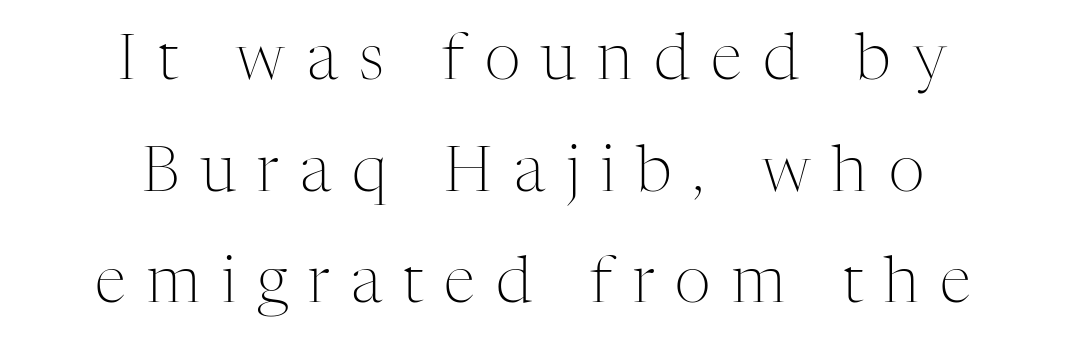
{"serif": "yes", "italic": "no", "bold": "no", "weight": "light", "width": "normal", "stroke_contrast": "medium", "x_height": "medium", "monospaced": "no", "underline": "no", "align": "center", "line_spacing_ratio": 1.77, "letter_spacing": "wide", "letter_spacing_em": 0.34, "glyph_px": 63}
